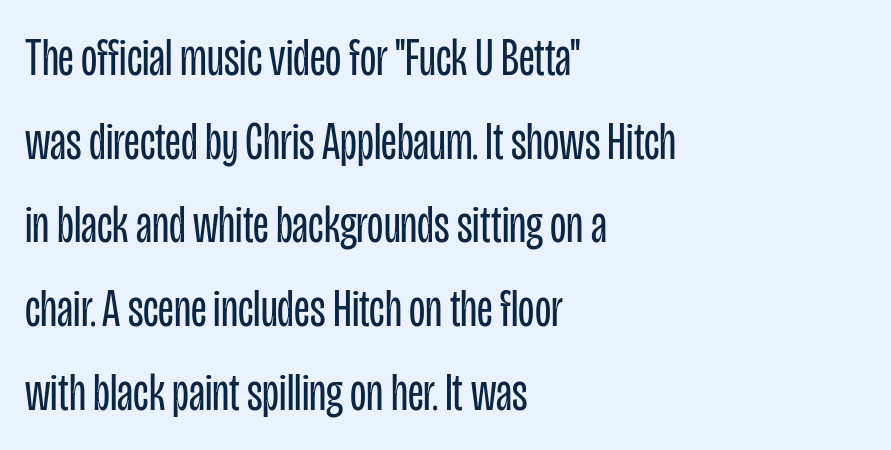
The image shows 53 px regular-weight, condensed sans-serif type, upright; set left-aligned, normal line spacing (1.58x), normal letter spacing, not underlined; low stroke contrast and a large x-height.
